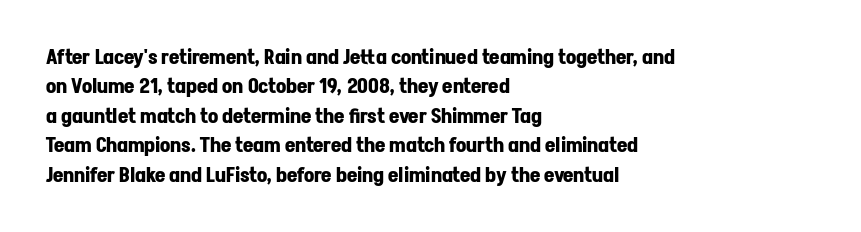
Q: Is the text bold? A: Yes.
Q: Is the text italic (slanted)? A: No, it is upright.
Q: Is the text underlined? A: No.
Q: How is the paragraph aligned? A: Left-aligned.
Q: Is the spacing between letters normal or unusually wide? A: Normal.
Q: Is the spacing between lines tight, normal or loose? A: Normal.
